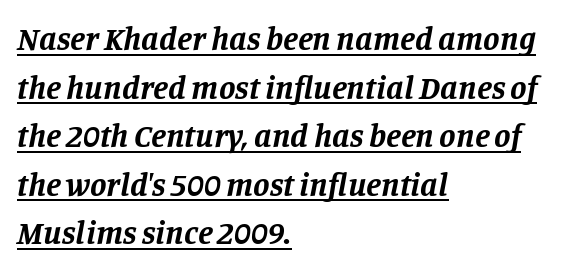
Q: Is the text bold? A: Yes.
Q: Is the text italic (slanted)? A: Yes, it leans right by about 11 degrees.
Q: Is the typeface a serif or a sans-serif typeface? A: Serif.
Q: Is the text underlined? A: Yes.
Q: How is the paragraph aligned? A: Left-aligned.
Q: Is the spacing between letters normal or unusually wide? A: Normal.
Q: Is the spacing between lines tight, normal or loose? A: Normal.
Q: Width (condensed, normal, or wide)? A: Normal.
Q: Stroke contrast? A: Low.
Q: x-height? A: Large.
Q: Monospaced? A: No.
